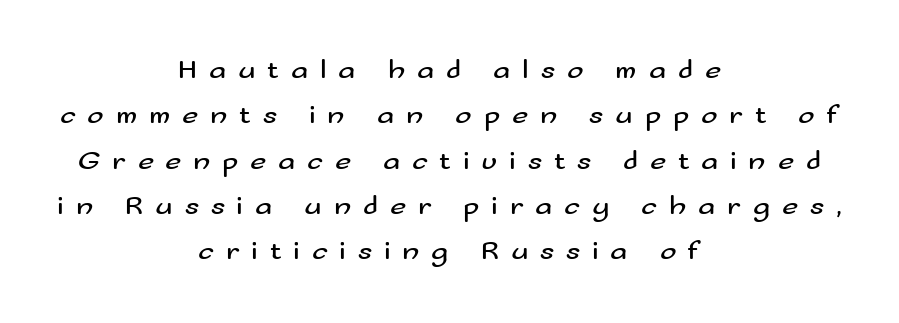
The image shows 28 px regular-weight, wide sans-serif type, upright; set centered, normal line spacing (1.62x), unusually wide letter spacing (+0.42 em), not underlined; medium stroke contrast and a small x-height.
